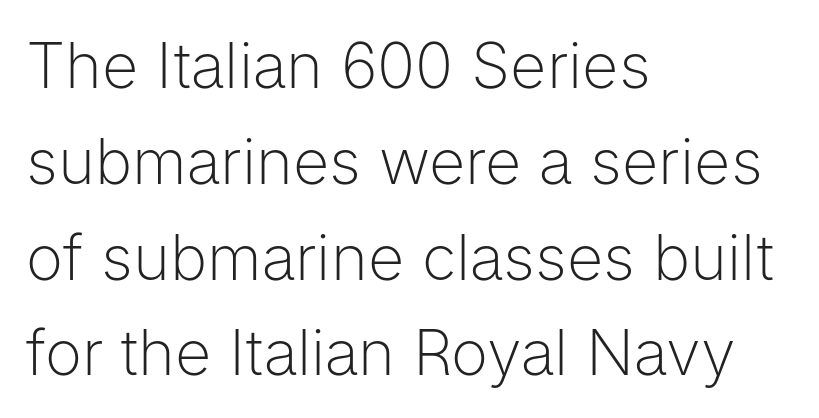
Q: Is the text bold? A: No.
Q: Is the text italic (slanted)? A: No, it is upright.
Q: Is the typeface a serif or a sans-serif typeface? A: Sans-serif.
Q: Is the text underlined? A: No.
Q: How is the paragraph aligned? A: Left-aligned.
Q: Is the spacing between letters normal or unusually wide? A: Normal.
Q: Is the spacing between lines tight, normal or loose? A: Normal.
Q: Width (condensed, normal, or wide)? A: Normal.
Q: Stroke contrast? A: Low.
Q: x-height? A: Medium.
Q: Monospaced? A: No.
